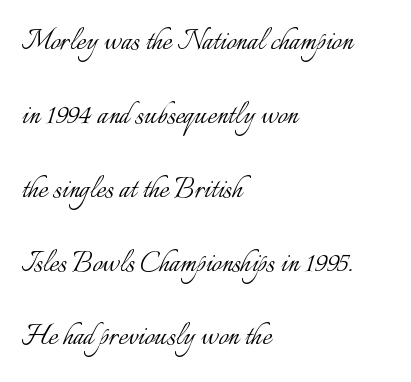
Q: Is the text bold? A: No.
Q: Is the text italic (slanted)? A: Yes.
Q: Is the text underlined? A: No.
Q: How is the paragraph aligned? A: Left-aligned.
Q: Is the spacing between letters normal or unusually wide? A: Normal.
Q: Is the spacing between lines tight, normal or loose? A: Loose.
Q: Width (condensed, normal, or wide)? A: Normal.
Q: Stroke contrast? A: Low.
Q: x-height? A: Small.
Q: Monospaced? A: No.
